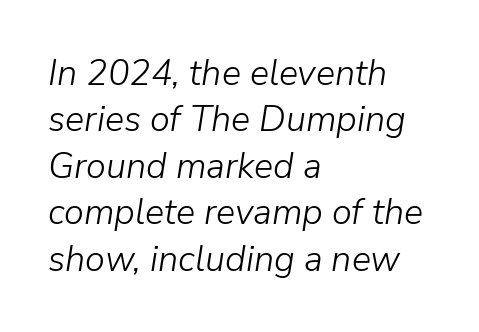
The image shows 36 px light type, italic (leaning right); set left-aligned, normal line spacing (1.29x), normal letter spacing, not underlined; low stroke contrast and a medium x-height.
